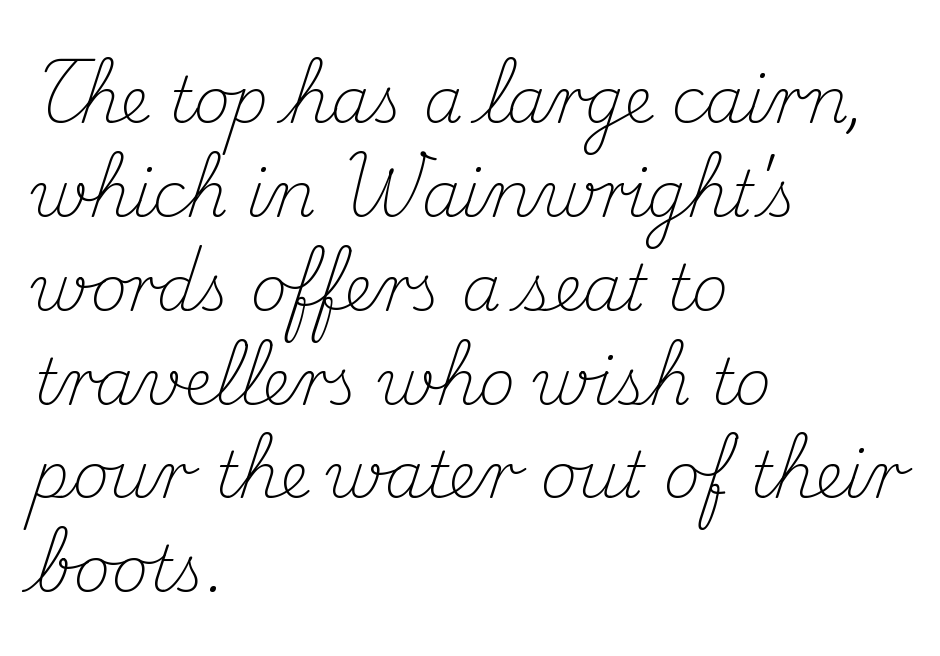
Notice how the passage keeps a crisp vertical edge on the left only. Honestly, there is no underline to notice here at all. Summary of weight: not heavy and not bold. Proportional: the letters do not fall into vertical columns.
